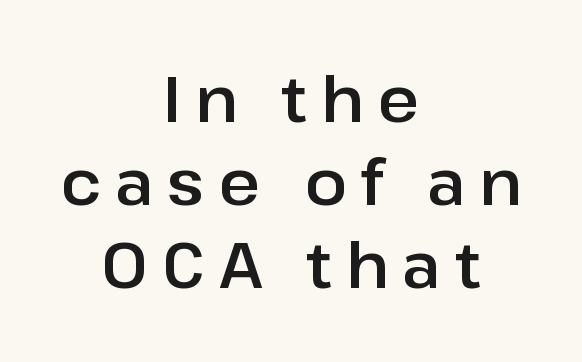
{"serif": "no", "italic": "no", "width": "normal", "stroke_contrast": "low", "x_height": "medium", "monospaced": "no", "underline": "no", "align": "center", "line_spacing": "normal", "line_spacing_ratio": 1.32, "letter_spacing": "wide", "letter_spacing_em": 0.22, "glyph_px": 63}
